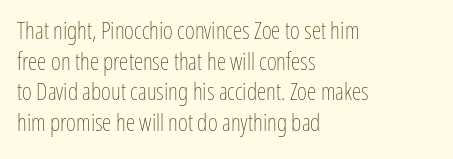
{"italic": "no", "bold": "no", "underline": "no", "align": "left", "line_spacing": "normal", "line_spacing_ratio": 1.28, "letter_spacing": "normal", "letter_spacing_em": 0.0, "glyph_px": 24}
